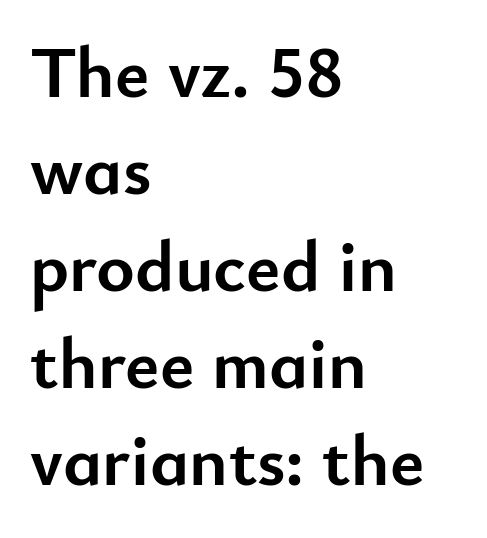
Character widths vary here, with narrow letters taking less room than wide ones. The font is running at its bold setting. How are the letters spaced? Ordinarily, with no added tracking. The letters carry no serifs — their stems end cleanly without finishing strokes. Anything drawn beneath the words? Only blank space.
